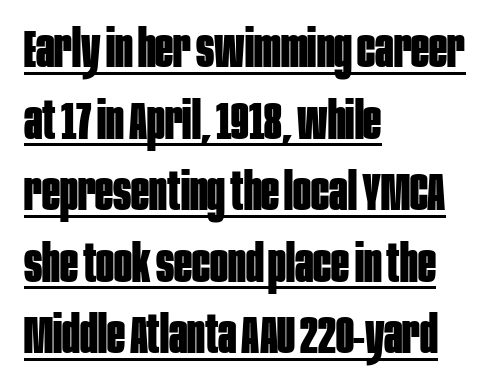
{"serif": "no", "italic": "no", "bold": "yes", "weight": "bold", "width": "condensed", "stroke_contrast": "low", "x_height": "large", "monospaced": "no", "underline": "yes", "align": "left", "line_spacing": "normal", "line_spacing_ratio": 1.35, "letter_spacing": "normal", "letter_spacing_em": 0.0, "glyph_px": 53}
